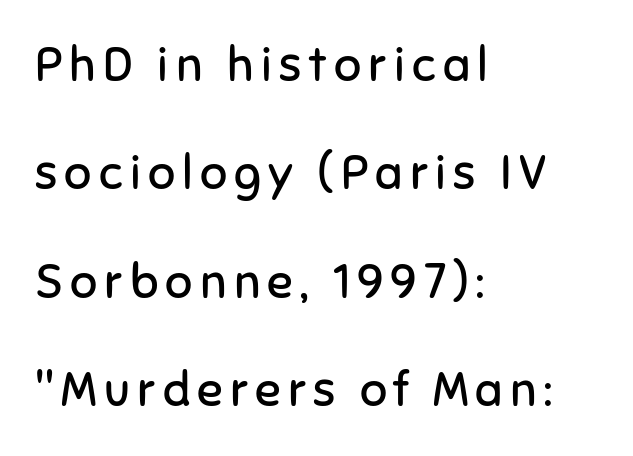
The image shows 48 px regular-weight sans-serif type, upright; set left-aligned, loose line spacing (2.26x), not underlined; low stroke contrast and a medium x-height.
